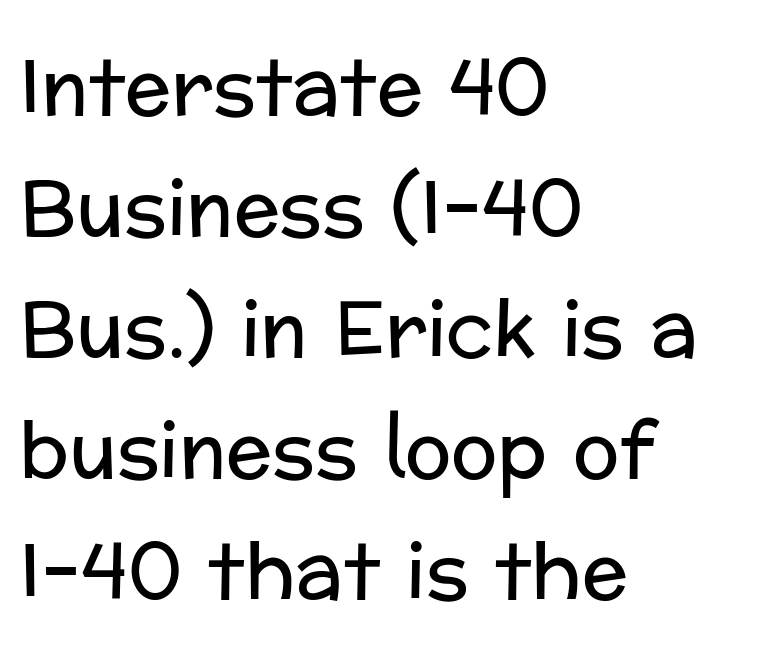
Q: Is the text bold? A: No.
Q: Is the text italic (slanted)? A: No, it is upright.
Q: Is the typeface a serif or a sans-serif typeface? A: Sans-serif.
Q: Is the text underlined? A: No.
Q: How is the paragraph aligned? A: Left-aligned.
Q: Is the spacing between letters normal or unusually wide? A: Normal.
Q: Is the spacing between lines tight, normal or loose? A: Normal.
Q: Width (condensed, normal, or wide)? A: Normal.
Q: Stroke contrast? A: Low.
Q: x-height? A: Medium.
Q: Monospaced? A: No.
